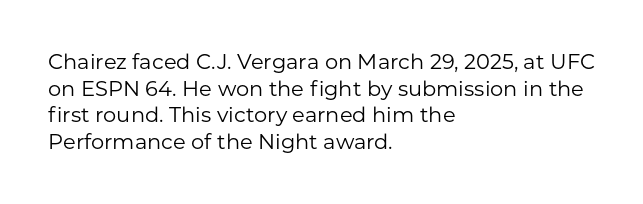
Q: Is the text bold? A: No.
Q: Is the text italic (slanted)? A: No, it is upright.
Q: Is the text underlined? A: No.
Q: How is the paragraph aligned? A: Left-aligned.
Q: Is the spacing between letters normal or unusually wide? A: Normal.
Q: Is the spacing between lines tight, normal or loose? A: Normal.
